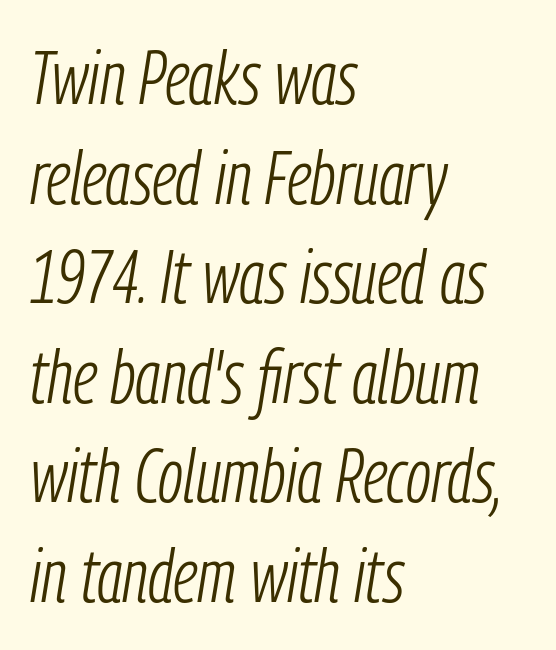
The image shows 76 px light, condensed type, italic (leaning right); set left-aligned, normal line spacing (1.31x), normal letter spacing, not underlined; low stroke contrast and a medium x-height.
